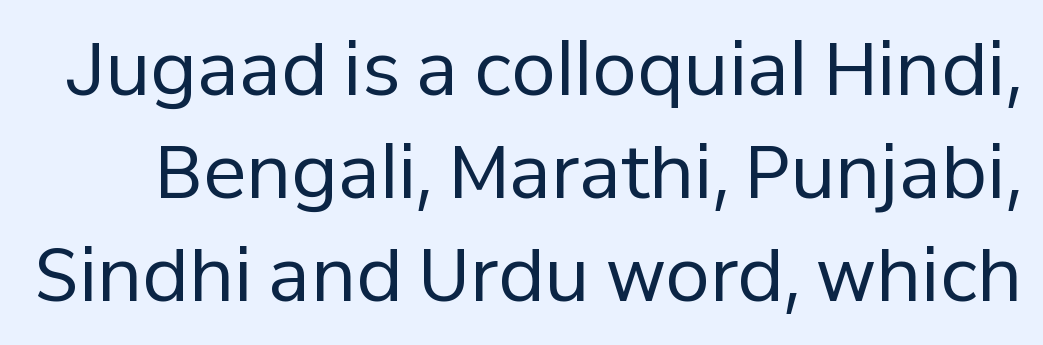
Q: Is the text bold? A: No.
Q: Is the text italic (slanted)? A: No, it is upright.
Q: Is the typeface a serif or a sans-serif typeface? A: Sans-serif.
Q: Is the text underlined? A: No.
Q: Is the spacing between letters normal or unusually wide? A: Normal.
Q: Is the spacing between lines tight, normal or loose? A: Normal.
Q: Width (condensed, normal, or wide)? A: Normal.
Q: Stroke contrast? A: Low.
Q: x-height? A: Medium.
Q: Monospaced? A: No.
